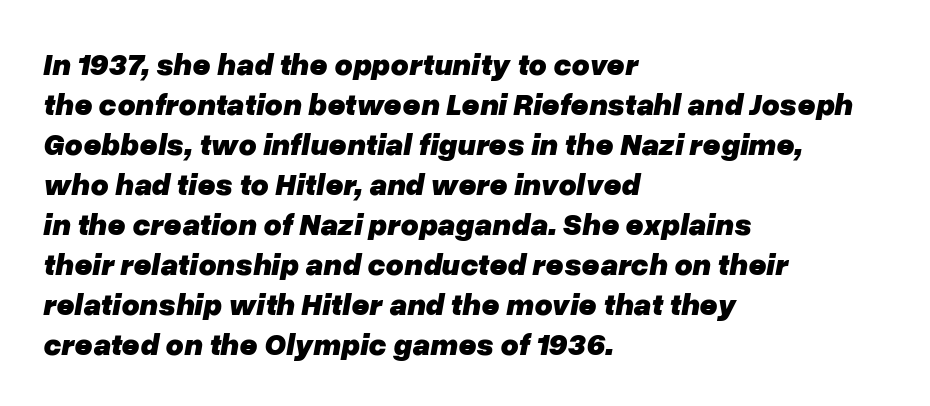
The image shows 31 px heavy type, italic (leaning right); set left-aligned, normal line spacing (1.29x), normal letter spacing, not underlined; low stroke contrast and a medium x-height.
